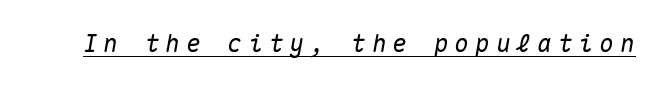
Q: Is the text italic (slanted)? A: Yes, it leans right by about 10 degrees.
Q: Is the text underlined? A: Yes.
Q: Is the spacing between letters normal or unusually wide? A: Unusually wide.
